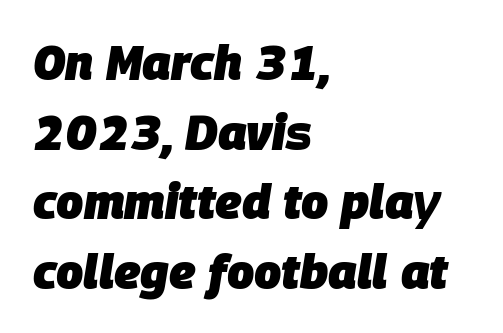
The image shows 48 px heavy type, italic (leaning right); set left-aligned, normal line spacing (1.45x), normal letter spacing, not underlined; low stroke contrast and a large x-height.
